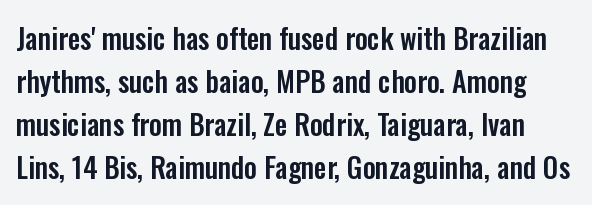
{"serif": "no", "italic": "no", "width": "condensed", "stroke_contrast": "low", "x_height": "medium", "monospaced": "no", "underline": "no", "line_spacing": "normal", "line_spacing_ratio": 1.54, "letter_spacing": "normal", "letter_spacing_em": 0.0, "glyph_px": 28}
